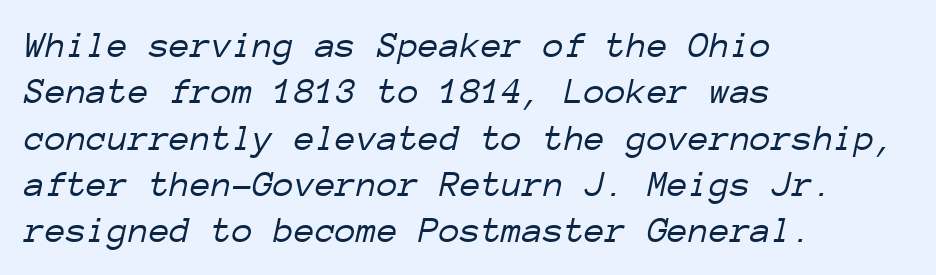
Q: Is the text bold? A: No.
Q: Is the text italic (slanted)? A: Yes, it leans right by about 12 degrees.
Q: Is the text underlined? A: No.
Q: How is the paragraph aligned? A: Left-aligned.
Q: Is the spacing between letters normal or unusually wide? A: Normal.
Q: Width (condensed, normal, or wide)? A: Normal.
Q: Stroke contrast? A: Low.
Q: x-height? A: Medium.
Q: Monospaced? A: Yes.
